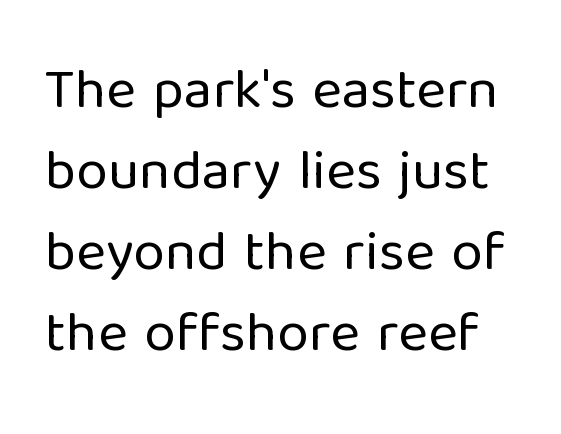
Nobody touched the tracking dial on this one. No chunkiness to these letters — they're not bold. Successive baselines arrive at the customary interval. In terms of letterform style, serifs are entirely absent. You could not count columns in this text — the font is proportionally spaced. Descenders hang freely into open space.
